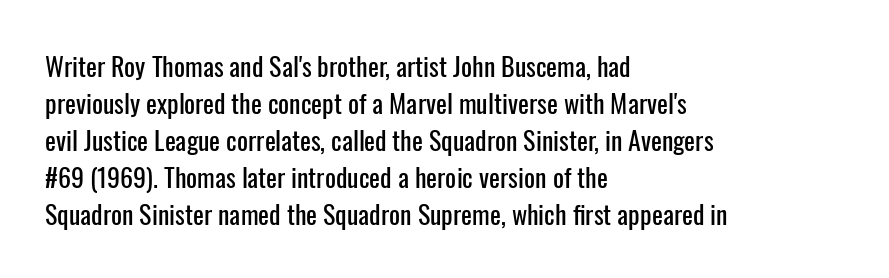
The image shows 26 px text type, upright; set left-aligned, normal line spacing (1.42x), normal letter spacing, not underlined.
